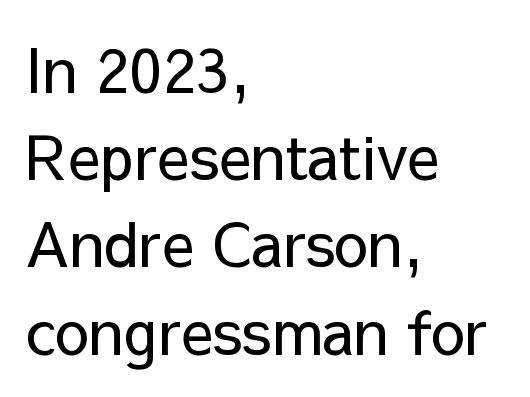
The rendering shows plain stroke endings on the letterforms — a sans-serif design. The cut favours lightness, reaching ordinary text weight at its darkest. Leading: standard. Here the designer chose a conventional face with non-uniform glyph widths.
